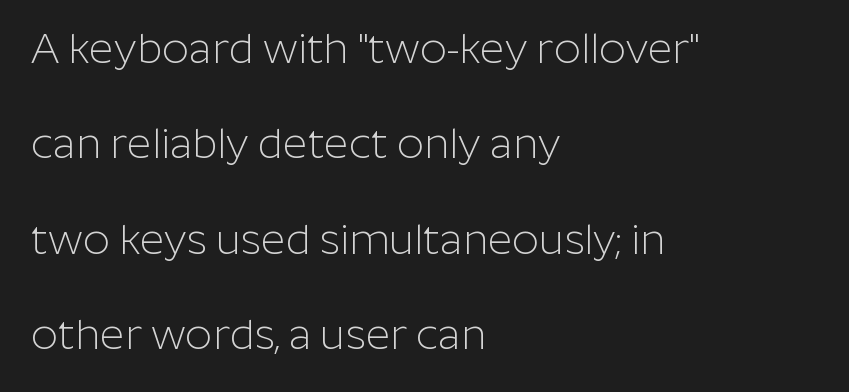
The letters advance in unequal steps, a hallmark of proportional type. Ordinary non-slanted type is in use. A sans-serif font was chosen for this passage. Underline: absent. Every row of glyphs begins at an identical x-position on the left.
